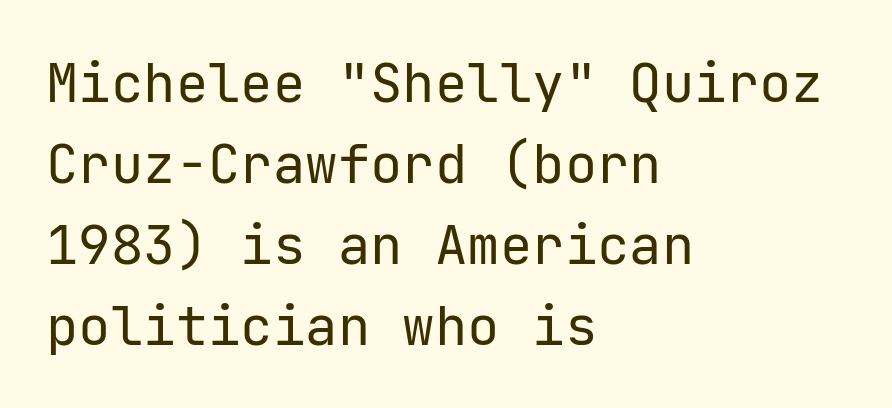
Is there any slant? The stems are plumb. Where is the straight margin? On the left. The string is rendered with underlining switched off. Observe the absence of serifs on each vertical stroke in this sample. The letterforms sit shoulder to shoulder at normal distance. No chunkiness to these letters — they're not bold.
